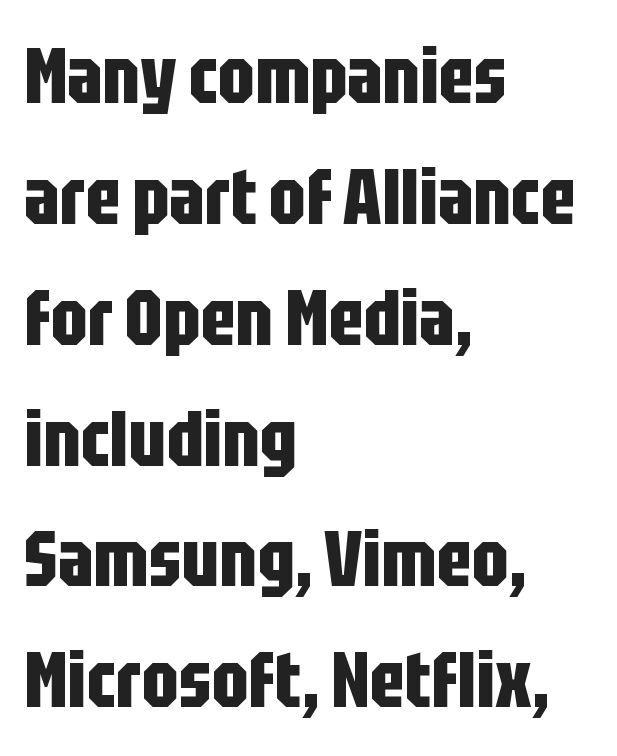
{"serif": "no", "italic": "no", "bold": "yes", "weight": "bold", "width": "condensed", "stroke_contrast": "low", "x_height": "large", "monospaced": "no", "underline": "no", "align": "left", "line_spacing": "normal", "line_spacing_ratio": 1.53, "letter_spacing": "normal", "letter_spacing_em": 0.0, "glyph_px": 79}
